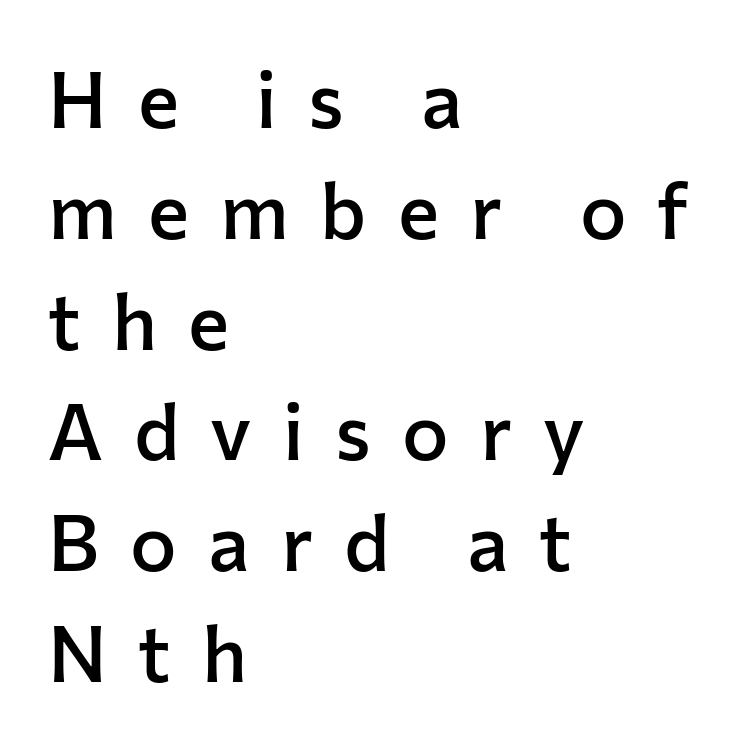
Q: Is the text bold? A: Semi-bold.
Q: Is the text italic (slanted)? A: No, it is upright.
Q: Is the typeface a serif or a sans-serif typeface? A: Sans-serif.
Q: Is the text underlined? A: No.
Q: How is the paragraph aligned? A: Left-aligned.
Q: Is the spacing between letters normal or unusually wide? A: Unusually wide.
Q: Is the spacing between lines tight, normal or loose? A: Normal.
Q: Width (condensed, normal, or wide)? A: Normal.
Q: Stroke contrast? A: Low.
Q: x-height? A: Medium.
Q: Monospaced? A: No.
